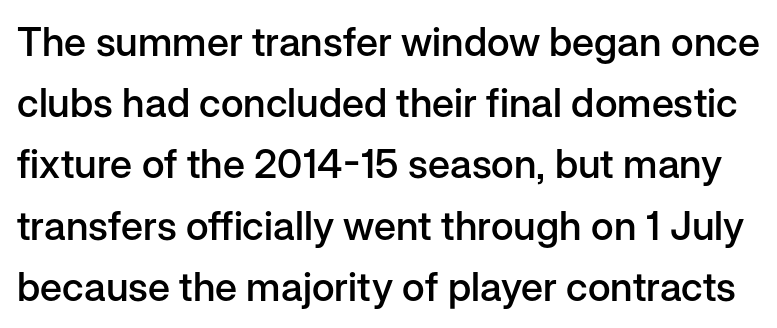
{"serif": "no", "italic": "no", "bold": "semi", "weight": "semibold", "width": "normal", "stroke_contrast": "low", "x_height": "medium", "monospaced": "no", "underline": "no", "line_spacing": "normal", "line_spacing_ratio": 1.53, "letter_spacing": "normal", "letter_spacing_em": 0.0, "glyph_px": 40}
